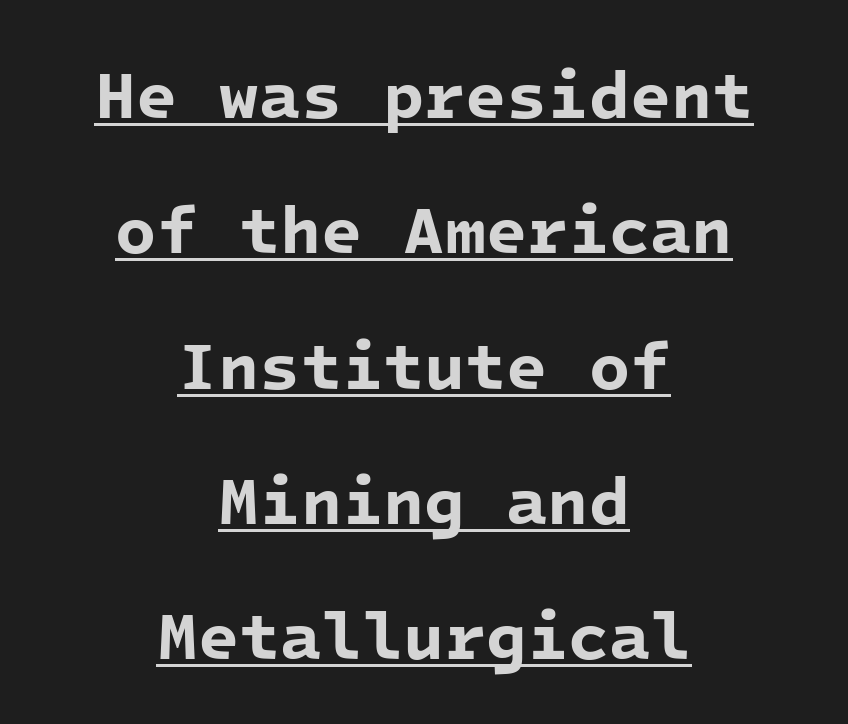
Q: Is the text bold? A: Yes.
Q: Is the typeface a serif or a sans-serif typeface? A: Sans-serif.
Q: Is the text underlined? A: Yes.
Q: How is the paragraph aligned? A: Centered.
Q: Is the spacing between letters normal or unusually wide? A: Normal.
Q: Is the spacing between lines tight, normal or loose? A: Loose.
Q: Width (condensed, normal, or wide)? A: Normal.
Q: Stroke contrast? A: Low.
Q: x-height? A: Medium.
Q: Monospaced? A: Yes.
